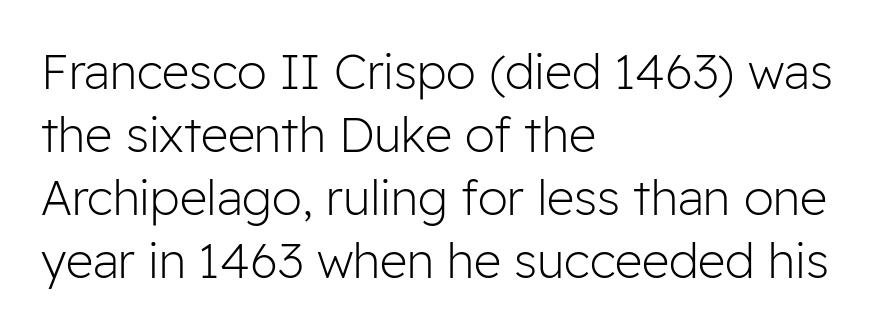
Does the copy run flush right? No — it runs flush left. Character widths vary here, with narrow letters taking less room than wide ones. A light-to-regular cut is what we see here. Honestly, the row spacing looks completely unremarkable. Is the letter spacing exaggerated? No — it looks like the ordinary default.
